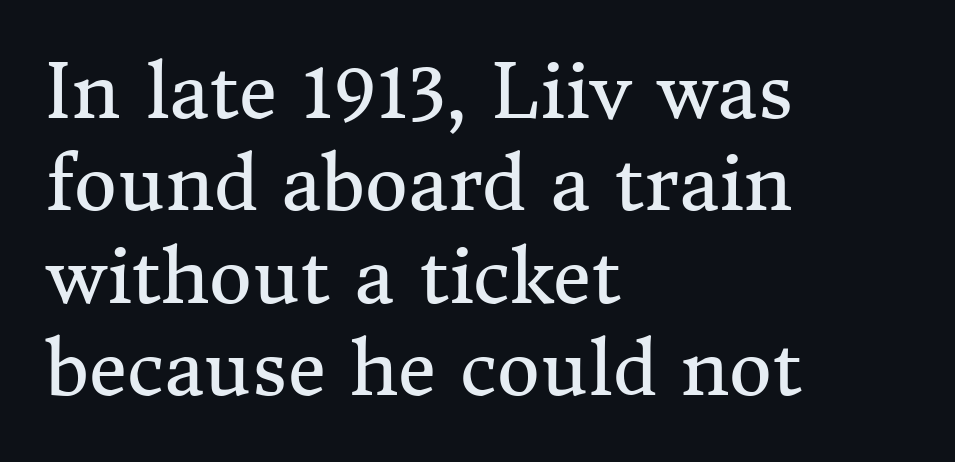
Is the stroke heavy? The answer is a plain regular-or-lighter. The letters sit at their default tracking, neither squeezed nor spread. Teacher's note: observe the even left margin — that is flush-left alignment. The letters stand upright; this is a roman face. Honestly, there is no underline to notice here at all.
